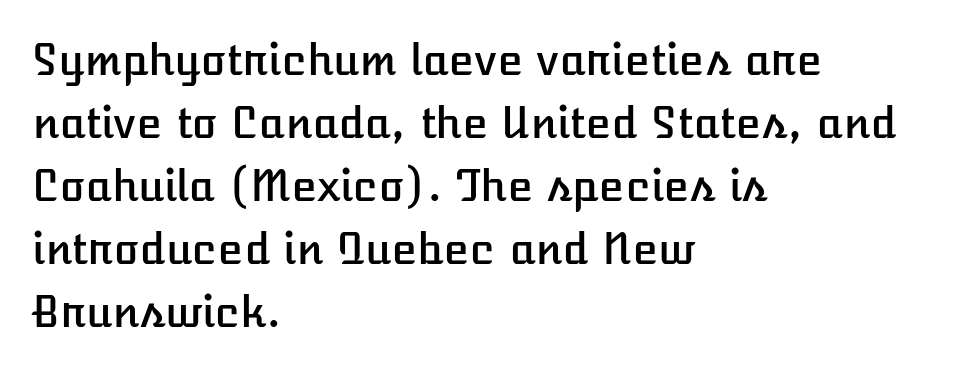
The rendering uses natural spacing where letterforms have individual widths. Clear beneath every line of the passage. Default kerning and tracking; the words read as compact shapes. The block of text has a typical density, with ordinary space between rows.
